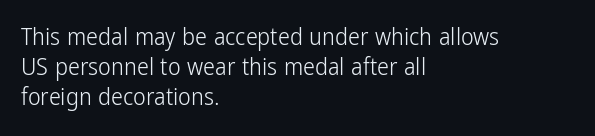
{"italic": "no", "bold": "no", "underline": "no", "align": "left", "line_spacing": "normal", "line_spacing_ratio": 1.25, "letter_spacing": "normal", "letter_spacing_em": 0.0, "glyph_px": 24}
